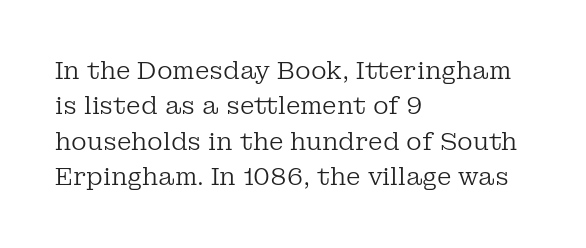
The image shows 24 px text type, upright; set left-aligned, normal line spacing (1.47x), normal letter spacing, not underlined.
